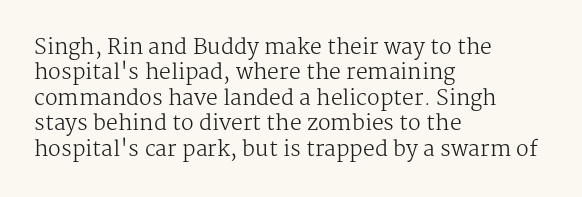
Q: Is the text bold? A: No.
Q: Is the text italic (slanted)? A: No, it is upright.
Q: Is the text underlined? A: No.
Q: How is the paragraph aligned? A: Left-aligned.
Q: Is the spacing between letters normal or unusually wide? A: Normal.
